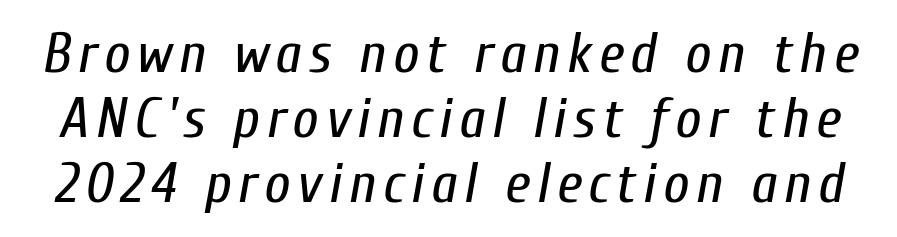
The image shows 57 px regular-weight, condensed type, italic (leaning right); set tight line spacing (1.14x), not underlined; low stroke contrast and a medium x-height.
